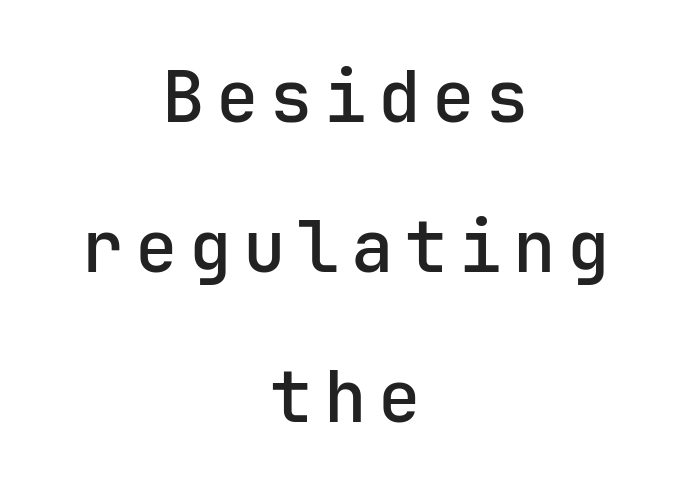
No feet cap the strokes, marking this as sans-serif type. A typesetter would mark this as roman, not italic. Both edges are ragged and mirror each other, which tells us the setting is centered. Monospaced: the letters line up in strict vertical columns. The leading is generous, giving the passage an open texture.
